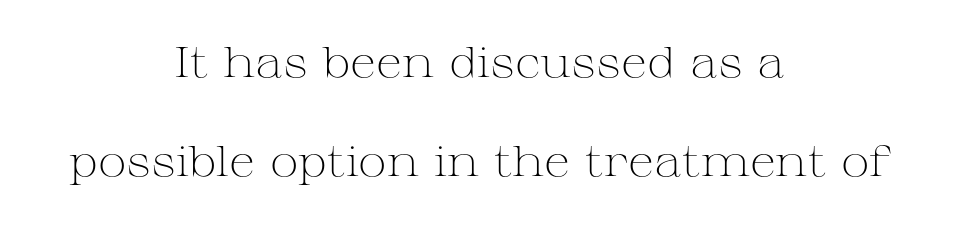
The lines are spread far apart with generous leading. These lines keep a tight, regular rhythm from letter to letter. This sample uses a serif face. The space directly below the letters is spotless.
